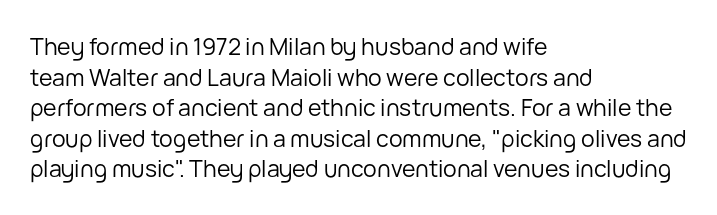
Q: Is the text bold? A: No.
Q: Is the text italic (slanted)? A: No, it is upright.
Q: Is the text underlined? A: No.
Q: How is the paragraph aligned? A: Left-aligned.
Q: Is the spacing between letters normal or unusually wide? A: Normal.
Q: Is the spacing between lines tight, normal or loose? A: Normal.
